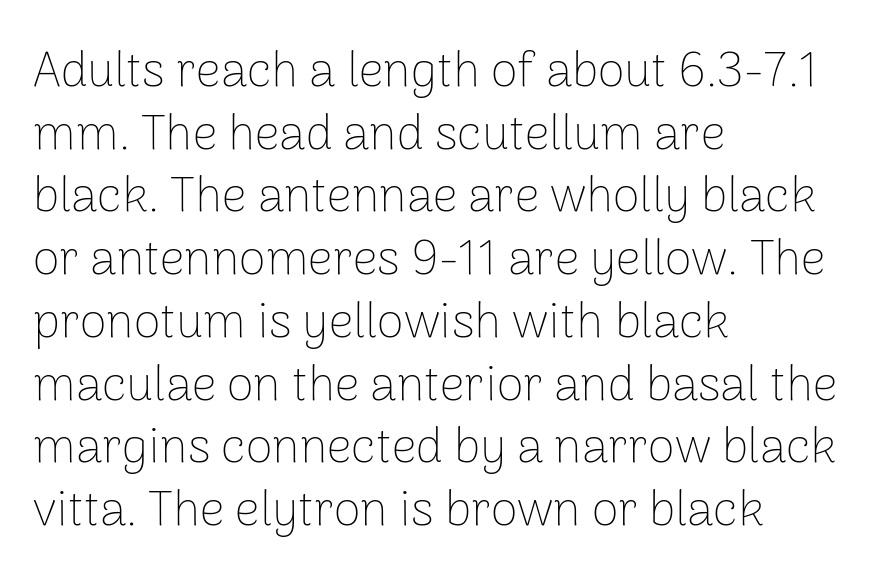
Q: Is the text bold? A: No.
Q: Is the text italic (slanted)? A: No, it is upright.
Q: Is the typeface a serif or a sans-serif typeface? A: Sans-serif.
Q: Is the text underlined? A: No.
Q: How is the paragraph aligned? A: Left-aligned.
Q: Is the spacing between letters normal or unusually wide? A: Normal.
Q: Is the spacing between lines tight, normal or loose? A: Normal.
Q: Width (condensed, normal, or wide)? A: Normal.
Q: Stroke contrast? A: Low.
Q: x-height? A: Medium.
Q: Monospaced? A: No.
